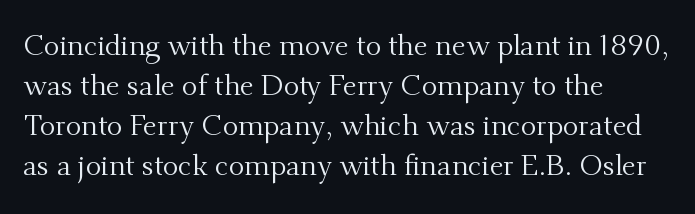
The image shows 29 px regular-weight serif type, upright; set left-aligned, normal line spacing (1.38x), normal letter spacing, not underlined; medium stroke contrast and a small x-height.
